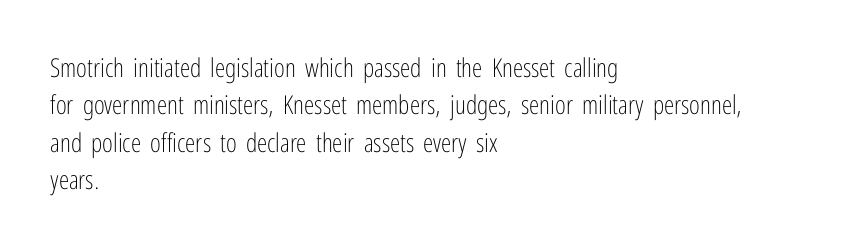
Q: Is the text bold? A: No.
Q: Is the text italic (slanted)? A: No, it is upright.
Q: Is the text underlined? A: No.
Q: How is the paragraph aligned? A: Left-aligned.
Q: Is the spacing between letters normal or unusually wide? A: Normal.
Q: Is the spacing between lines tight, normal or loose? A: Normal.
